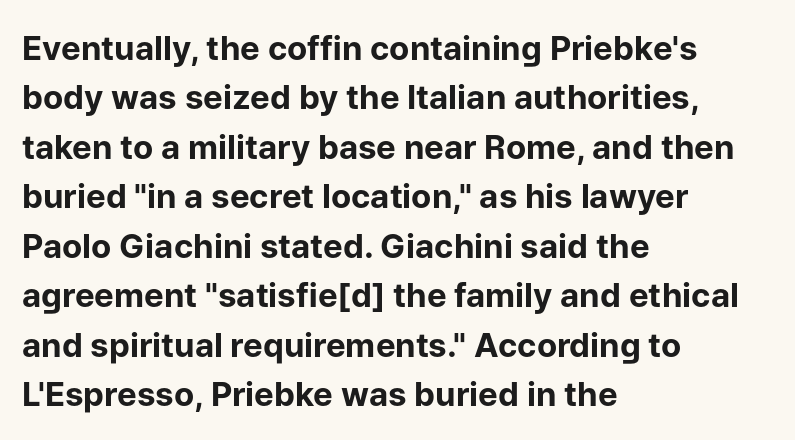
The lettering stays uniformly vertical, giving the passage a roman look. The type is set solid horizontally, with unmodified tracking. This sample has the flowing, uneven cadence of proportional lettering. These lines are set flush left with a ragged right edge. Honestly, there is no underline to notice here at all.
